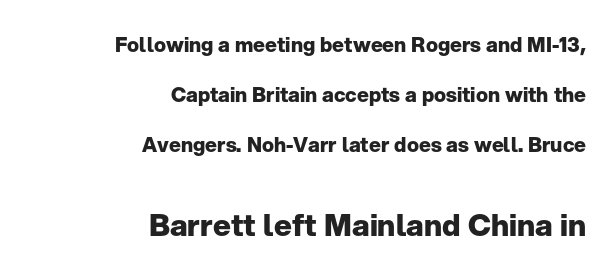
Q: Is the text bold? A: Yes.
Q: Is the text italic (slanted)? A: No, it is upright.
Q: Is the typeface a serif or a sans-serif typeface? A: Sans-serif.
Q: Is the text underlined? A: No.
Q: How is the paragraph aligned? A: Right-aligned.
Q: Is the spacing between letters normal or unusually wide? A: Normal.
Q: Is the spacing between lines tight, normal or loose? A: Loose.
Q: Which block of text is set in a larger size, the first (top) or the second (bottom)? A: The second (bottom) one.
Q: Width (condensed, normal, or wide)? A: Normal.
Q: Stroke contrast? A: Low.
Q: x-height? A: Medium.
Q: Monospaced? A: No.
